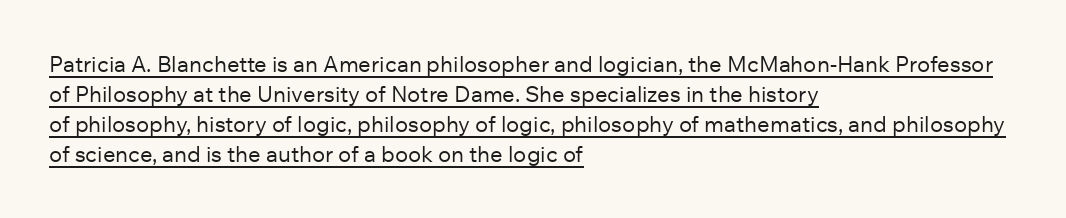
{"italic": "no", "bold": "no", "underline": "yes", "align": "left", "line_spacing": "normal", "line_spacing_ratio": 1.37, "letter_spacing": "normal", "letter_spacing_em": 0.0, "glyph_px": 22}
